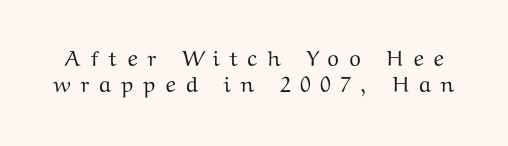
How are the letters spaced? Widely, with obvious added tracking. Unmarked baselines from the first word to the last. The type sits square on the baseline with zero lean.
